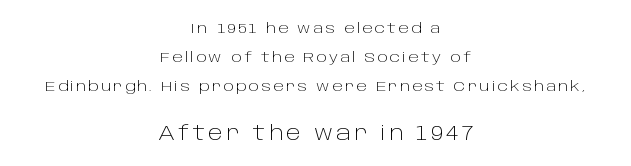
Q: Is the text bold? A: No.
Q: Is the text italic (slanted)? A: No, it is upright.
Q: Is the text underlined? A: No.
Q: How is the paragraph aligned? A: Centered.
Q: Is the spacing between lines tight, normal or loose? A: Loose.
Q: Which block of text is set in a larger size, the first (top) or the second (bottom)? A: The second (bottom) one.
